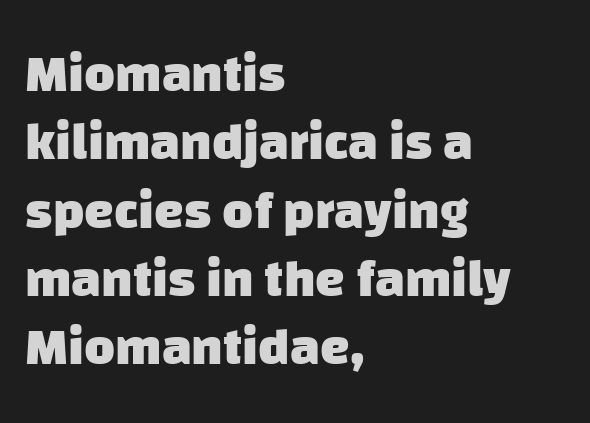
Do the characters align in a grid? No, the font is proportional. Each row of text sits above clean, open space. Each letter's strokes conclude bluntly, with no projecting serifs. This sample uses plain, unmodified letter spacing.
